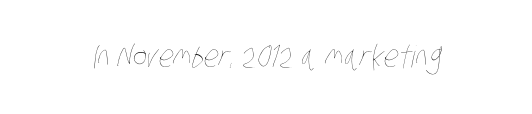
The letters look calm and open, with moderate or lighter stems. Each word holds together tightly as a unit, with standard inter-letter gaps. The baseline area is clear. These lines are rendered in a variable-pitch font.
